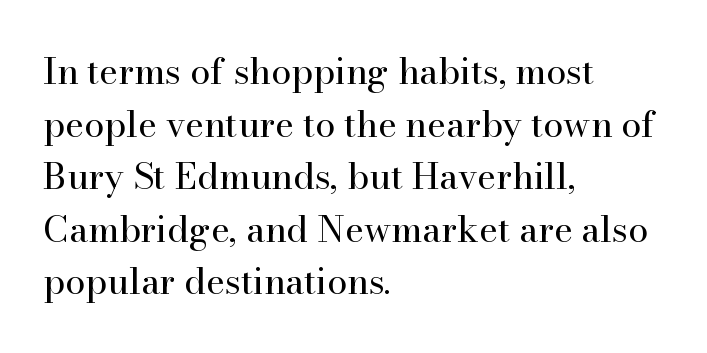
Unmarked baselines from the first word to the last. A roman cut, with each character standing at attention. The passage shown is typed in a proportional face where columns would drift. This is serif lettering, the kind often seen in printed books. The gaps between neighbouring characters are ordinary and unremarkable. Heft: none added — not bold.
